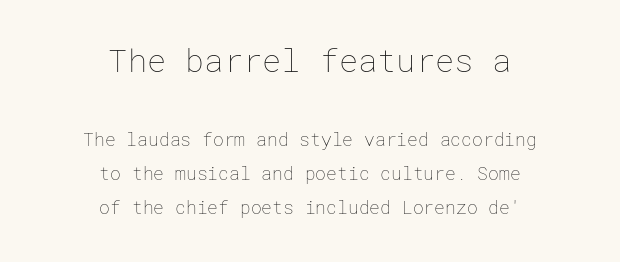
{"italic": "no", "bold": "no", "weight": "thin", "width": "normal", "stroke_contrast": "low", "x_height": "medium", "underline": "no", "align": "center", "line_spacing": "loose", "line_spacing_ratio": 1.91, "letter_spacing": "normal", "letter_spacing_em": 0.0, "larger_block": "first", "size_ratio": 1.78, "glyph_px": 32}
